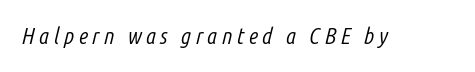
{"italic": "yes", "lean": "right", "slant_degrees": 14, "bold": "no", "underline": "no", "glyph_px": 23}
